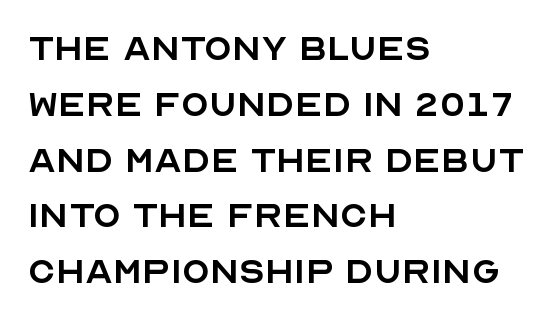
Is there any slant? The stems are plumb. The lines are quadded left. Look at the bottom of the vertical strokes: they stop flat, with no serifs. Character widths vary here, with narrow letters taking less room than wide ones.
